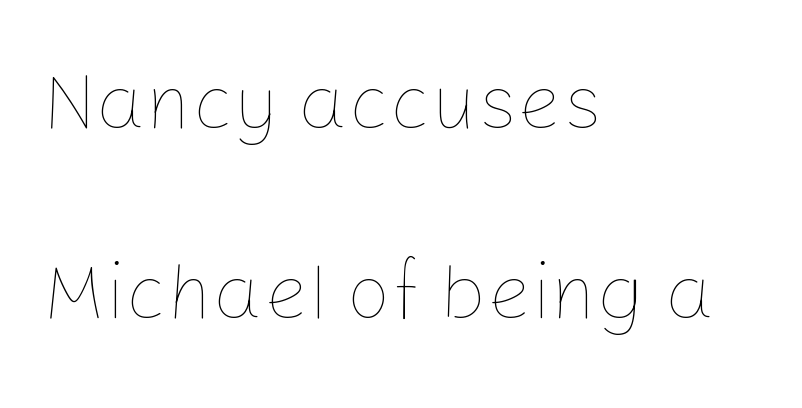
Q: Is the text bold? A: No.
Q: Is the text italic (slanted)? A: No, it is upright.
Q: Is the text underlined? A: No.
Q: How is the paragraph aligned? A: Left-aligned.
Q: Is the spacing between letters normal or unusually wide? A: Normal.
Q: Is the spacing between lines tight, normal or loose? A: Loose.
Q: Width (condensed, normal, or wide)? A: Normal.
Q: Stroke contrast? A: Low.
Q: x-height? A: Medium.
Q: Monospaced? A: No.
